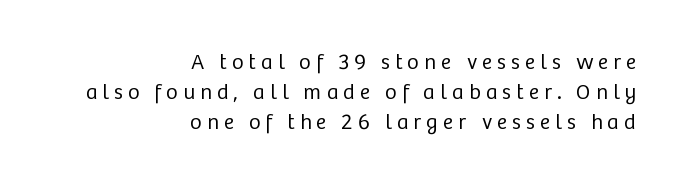
Q: Is the text bold? A: No.
Q: Is the text italic (slanted)? A: No, it is upright.
Q: Is the text underlined? A: No.
Q: How is the paragraph aligned? A: Right-aligned.
Q: Is the spacing between letters normal or unusually wide? A: Unusually wide.
Q: Is the spacing between lines tight, normal or loose? A: Normal.
